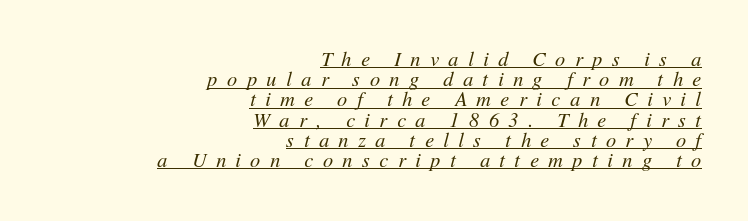
{"italic": "yes", "lean": "right", "slant_degrees": 11, "bold": "no", "underline": "yes", "align": "right", "line_spacing": "tight", "line_spacing_ratio": 1.01, "letter_spacing": "wide", "letter_spacing_em": 0.48, "glyph_px": 20}
